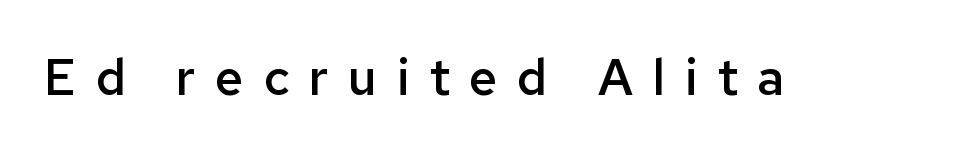
Q: Is the text bold? A: Semi-bold.
Q: Is the text italic (slanted)? A: No, it is upright.
Q: Is the typeface a serif or a sans-serif typeface? A: Sans-serif.
Q: Is the text underlined? A: No.
Q: Is the spacing between letters normal or unusually wide? A: Unusually wide.
Q: Width (condensed, normal, or wide)? A: Normal.
Q: Stroke contrast? A: Low.
Q: x-height? A: Medium.
Q: Monospaced? A: No.
